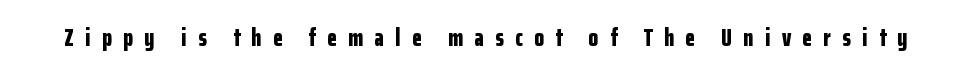
Q: Is the text bold? A: Yes.
Q: Is the text italic (slanted)? A: No, it is upright.
Q: Is the text underlined? A: No.
Q: Is the spacing between letters normal or unusually wide? A: Unusually wide.
